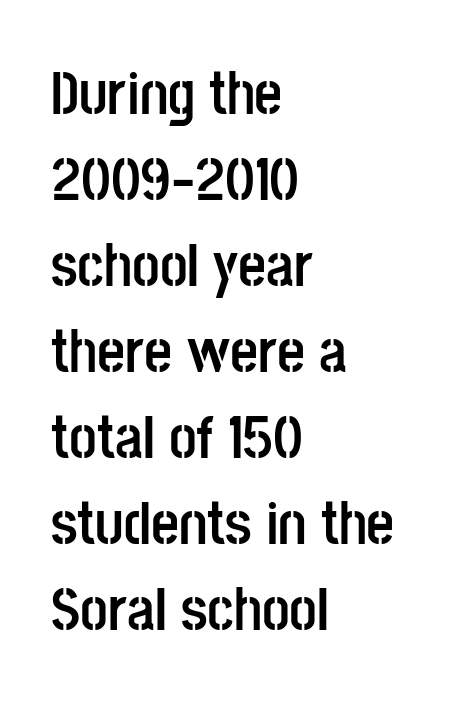
The image shows 61 px semibold, condensed sans-serif type, upright; set left-aligned, normal line spacing (1.41x), normal letter spacing, not underlined; low stroke contrast and a large x-height.
